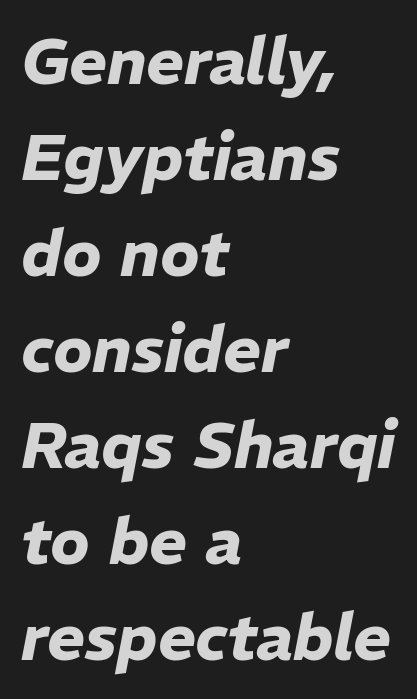
Leading: standard. It's the slanting kind of type. These lines are set flush left with a ragged right edge. In terms of weight, the rendering is a true, heavy bold. Characters follow at the spacing the type designer built in.
